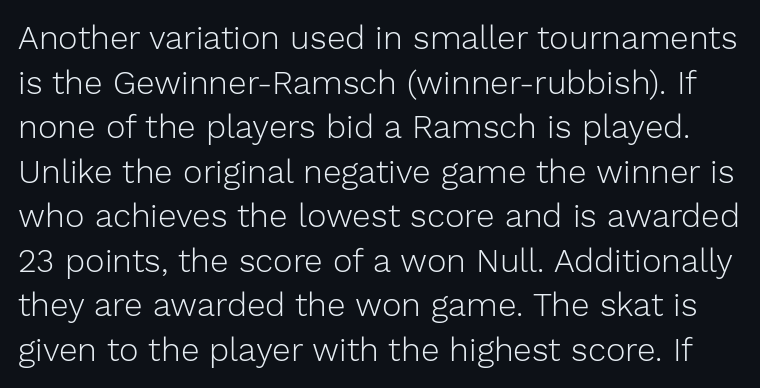
Q: Is the text bold? A: No.
Q: Is the text italic (slanted)? A: No, it is upright.
Q: Is the typeface a serif or a sans-serif typeface? A: Sans-serif.
Q: Is the text underlined? A: No.
Q: Is the spacing between letters normal or unusually wide? A: Normal.
Q: Is the spacing between lines tight, normal or loose? A: Normal.
Q: Width (condensed, normal, or wide)? A: Normal.
Q: Stroke contrast? A: Low.
Q: x-height? A: Medium.
Q: Monospaced? A: No.
